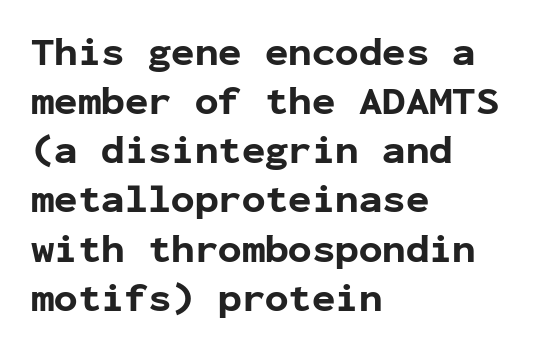
The image shows 39 px bold sans-serif type, upright, monospaced; set left-aligned, normal line spacing (1.26x), normal letter spacing, not underlined; low stroke contrast and a medium x-height.
